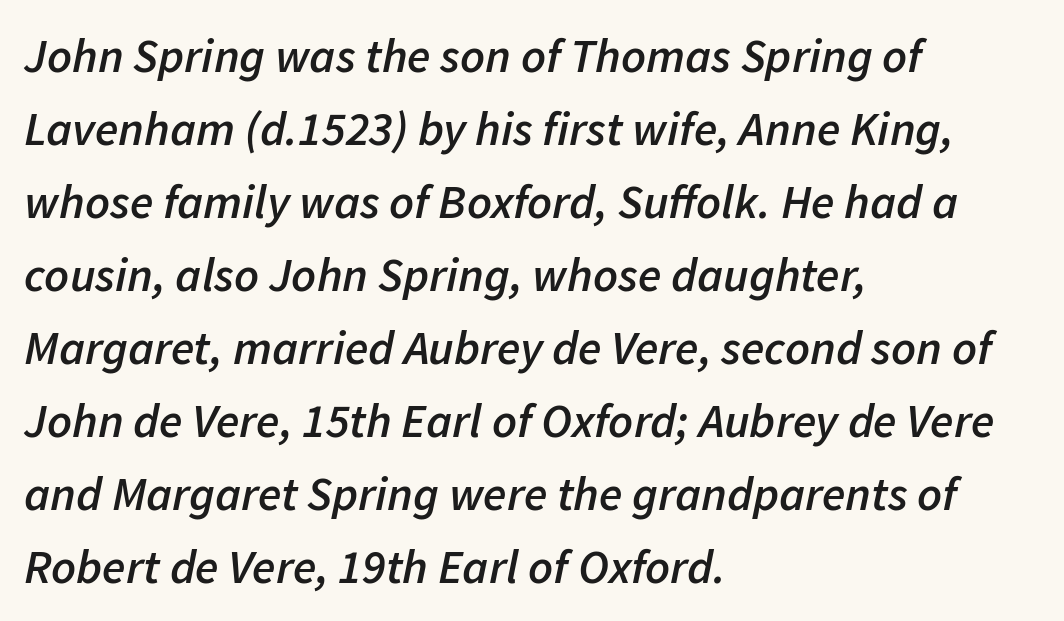
Q: Is the text bold? A: Semi-bold.
Q: Is the text italic (slanted)? A: Yes, it leans right by about 11 degrees.
Q: Is the text underlined? A: No.
Q: How is the paragraph aligned? A: Left-aligned.
Q: Is the spacing between letters normal or unusually wide? A: Normal.
Q: Is the spacing between lines tight, normal or loose? A: Normal.
Q: Width (condensed, normal, or wide)? A: Normal.
Q: Stroke contrast? A: Low.
Q: x-height? A: Medium.
Q: Monospaced? A: No.
